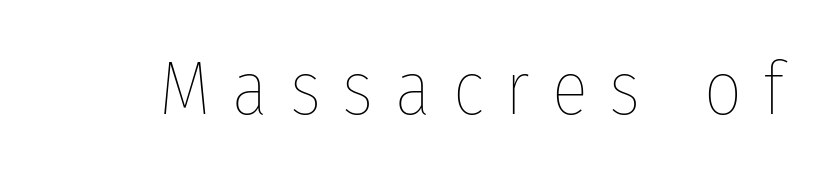
{"italic": "no", "bold": "no", "weight": "thin", "width": "condensed", "stroke_contrast": "low", "x_height": "medium", "monospaced": "no", "underline": "no", "letter_spacing": "wide", "letter_spacing_em": 0.29, "glyph_px": 75}
